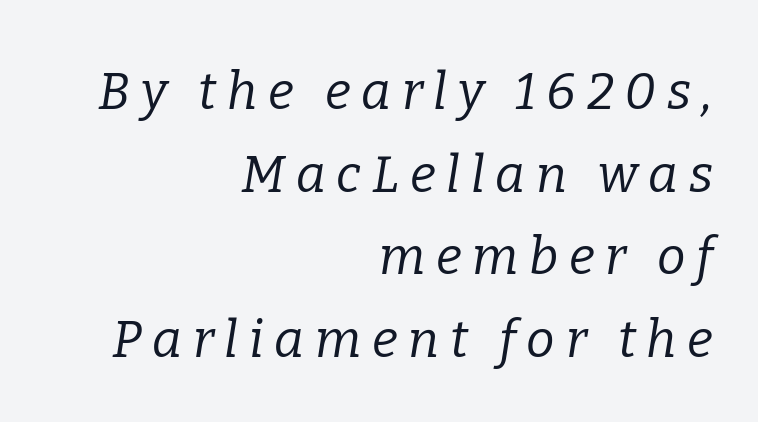
Each line ends at the same right margin while the left side varies. Posture: slanted. Serifs: yes, visible at the terminals of the letterforms. A typesetter would call this leading conventional body-copy spacing. The line texture is sparse and dotted thanks to wide tracking.
